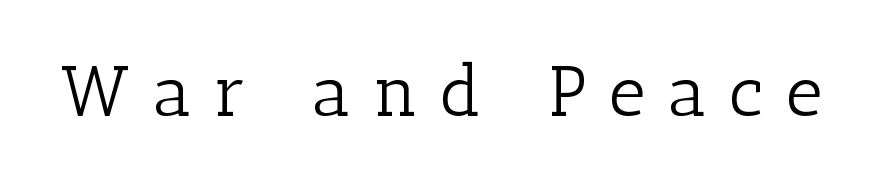
Q: Is the text bold? A: No.
Q: Is the text italic (slanted)? A: No, it is upright.
Q: Is the typeface a serif or a sans-serif typeface? A: Serif.
Q: Is the text underlined? A: No.
Q: Is the spacing between letters normal or unusually wide? A: Unusually wide.
Q: Width (condensed, normal, or wide)? A: Normal.
Q: Stroke contrast? A: Low.
Q: x-height? A: Medium.
Q: Monospaced? A: No.
